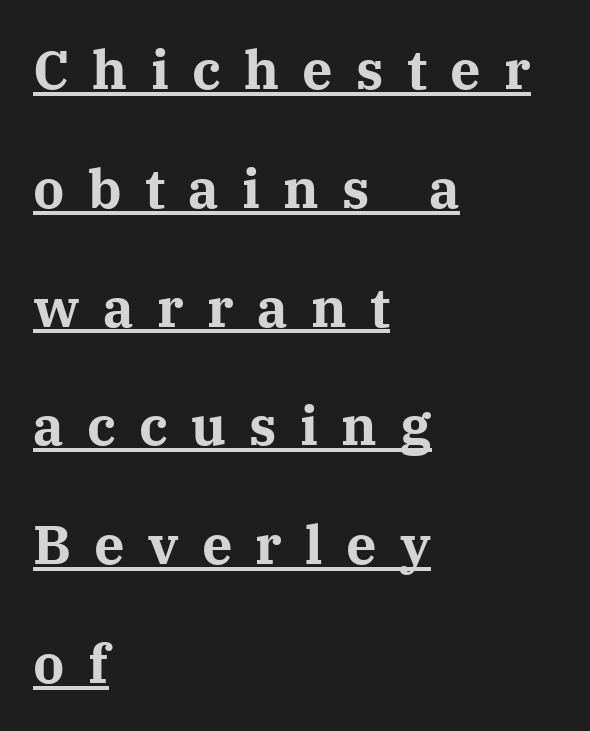
The image shows 54 px bold serif type, upright; set left-aligned, loose line spacing (2.2x), unusually wide letter spacing (+0.43 em), underlined; medium stroke contrast and a medium x-height.
